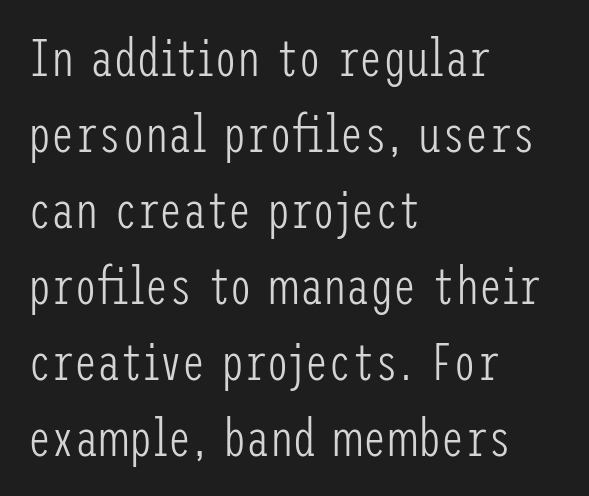
This is the regular roman posture of the typeface. The characters display no serif detailing; their extremities are plain. This rendering leaves character spacing at its baseline value. Evenly set lines give the paragraph a standard silhouette. The lines in this sample share a left origin and differ only in where they stop. The space directly below the letters is spotless.
